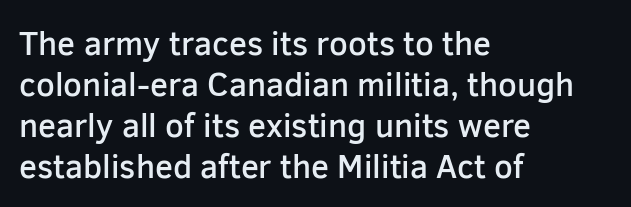
Q: Is the text bold? A: Semi-bold.
Q: Is the text italic (slanted)? A: No, it is upright.
Q: Is the typeface a serif or a sans-serif typeface? A: Sans-serif.
Q: Is the text underlined? A: No.
Q: How is the paragraph aligned? A: Left-aligned.
Q: Is the spacing between letters normal or unusually wide? A: Normal.
Q: Width (condensed, normal, or wide)? A: Normal.
Q: Stroke contrast? A: Low.
Q: x-height? A: Medium.
Q: Monospaced? A: No.
